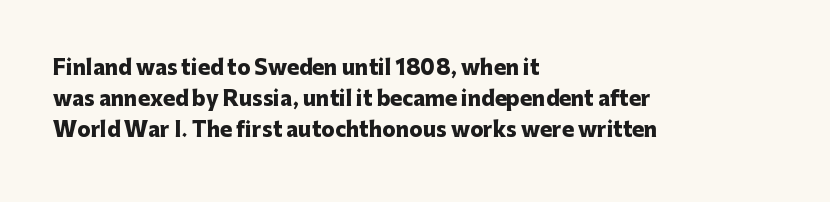
This is heavy type, rendered in bold. No extra tracking has been applied to these lines. The lines in this sample share a left origin and differ only in where they stop. A typesetter would call this leading conventional body-copy spacing. The typography opts for an upright posture over an oblique one. No word sits above an underline.
